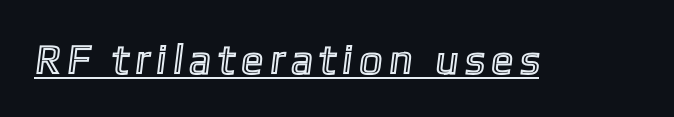
{"width": "normal", "x_height": "medium", "monospaced": "no", "underline": "yes", "glyph_px": 41}
